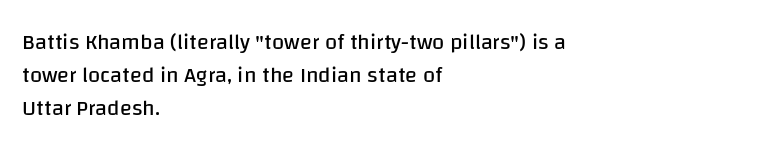
{"italic": "no", "bold": "no", "underline": "no", "align": "left", "line_spacing": "normal", "line_spacing_ratio": 1.51, "letter_spacing": "normal", "letter_spacing_em": 0.0, "glyph_px": 22}
